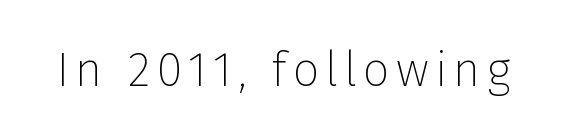
You could not count columns in this text — the font is proportionally spaced. Underlining? Definitely not there. The passage shown is typeset with a sans-serif family. The axis of the letterforms is exactly vertical. Stems and bowls with no extra thickness — not bold.
